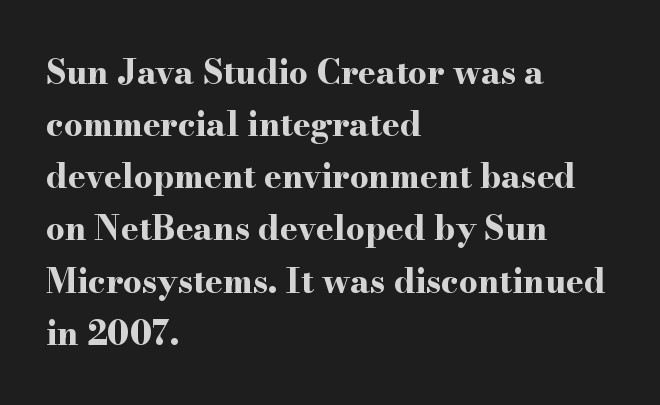
Q: Is the text bold? A: Yes.
Q: Is the text italic (slanted)? A: No, it is upright.
Q: Is the typeface a serif or a sans-serif typeface? A: Serif.
Q: Is the text underlined? A: No.
Q: How is the paragraph aligned? A: Left-aligned.
Q: Is the spacing between letters normal or unusually wide? A: Normal.
Q: Is the spacing between lines tight, normal or loose? A: Normal.
Q: Width (condensed, normal, or wide)? A: Wide.
Q: Stroke contrast? A: High.
Q: x-height? A: Small.
Q: Monospaced? A: No.
